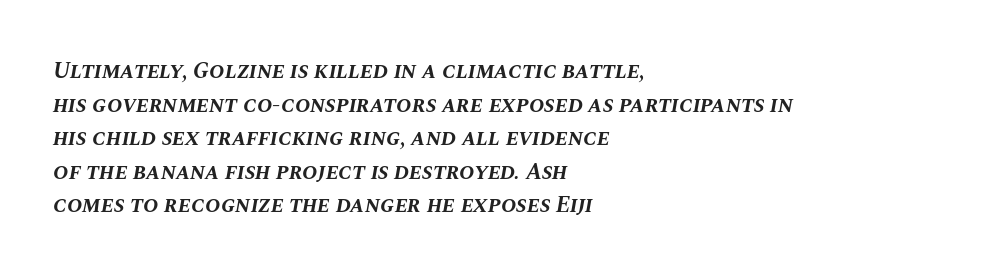
Descender tails drop into unmarked territory. What weight is shown? A full bold with thick strokes. The passage is arranged the way most books set body copy — flush left. Is the letter spacing exaggerated? No — it looks like the ordinary default. Does the leading feel generous? No, just average.
